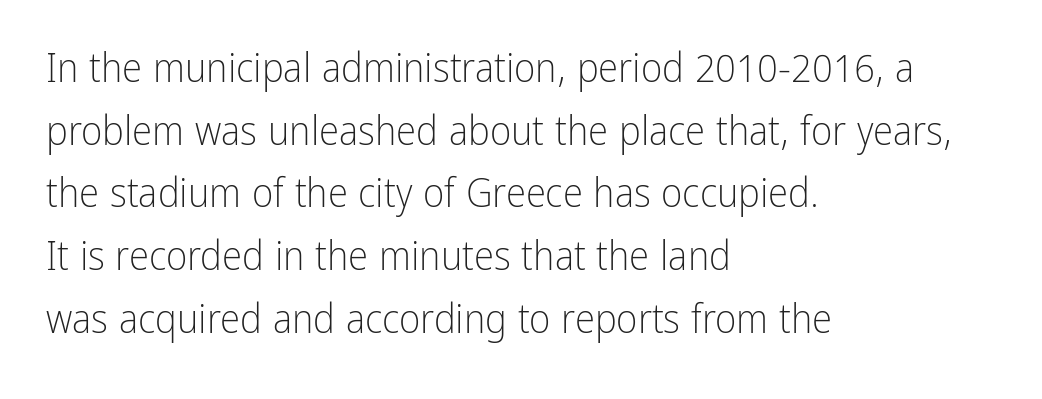
{"serif": "no", "italic": "no", "bold": "no", "weight": "light", "width": "condensed", "stroke_contrast": "low", "x_height": "medium", "monospaced": "no", "underline": "no", "align": "left", "line_spacing": "normal", "line_spacing_ratio": 1.53, "letter_spacing": "normal", "letter_spacing_em": 0.0, "glyph_px": 41}
